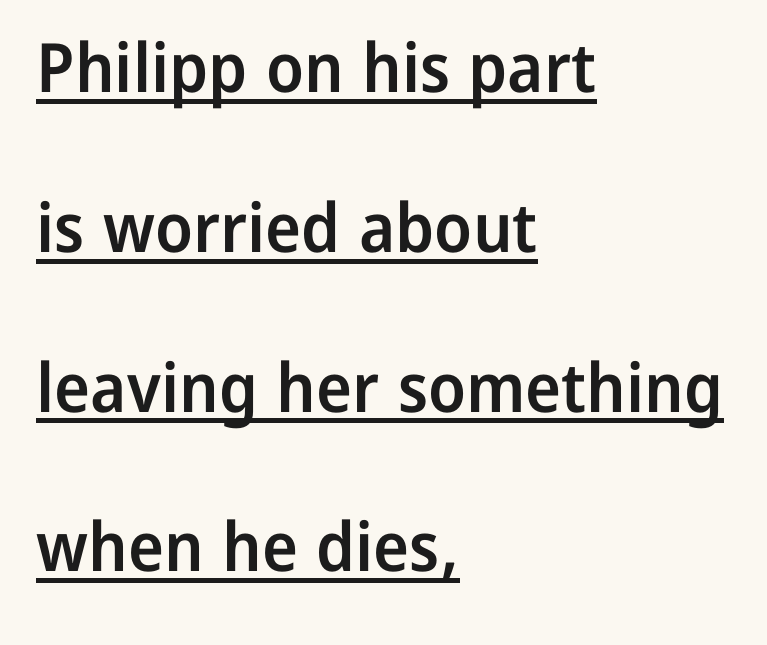
{"serif": "no", "italic": "no", "bold": "semi", "weight": "semibold", "width": "normal", "stroke_contrast": "low", "x_height": "medium", "monospaced": "no", "underline": "yes", "align": "left", "line_spacing": "loose", "line_spacing_ratio": 2.35, "letter_spacing": "normal", "letter_spacing_em": 0.0, "glyph_px": 68}
